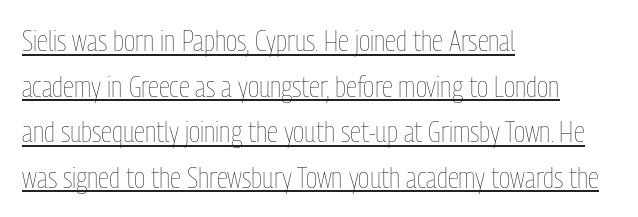
Q: Is the text bold? A: No.
Q: Is the text italic (slanted)? A: No, it is upright.
Q: Is the text underlined? A: Yes.
Q: How is the paragraph aligned? A: Left-aligned.
Q: Is the spacing between letters normal or unusually wide? A: Normal.
Q: Is the spacing between lines tight, normal or loose? A: Normal.
Q: Width (condensed, normal, or wide)? A: Condensed.
Q: Stroke contrast? A: Low.
Q: x-height? A: Medium.
Q: Monospaced? A: No.
